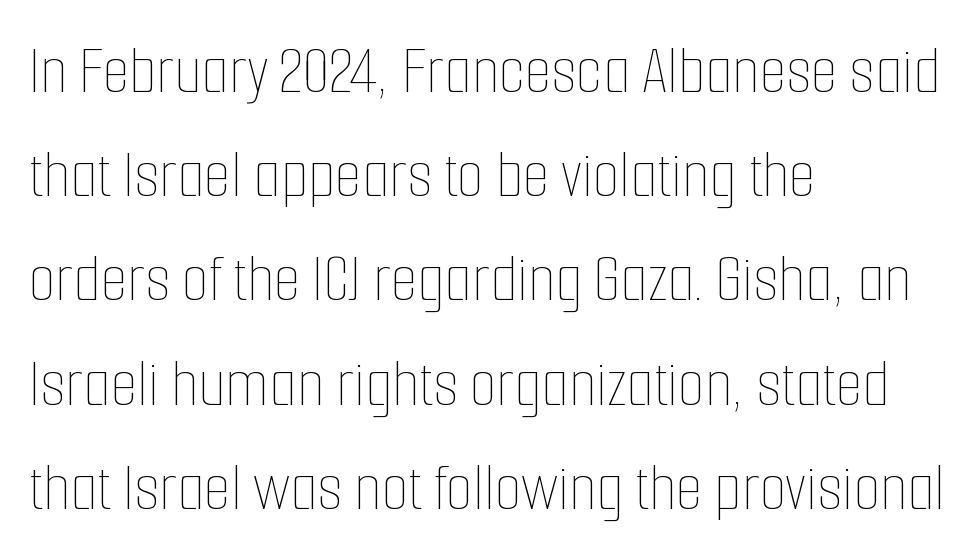
The image shows 69 px thin, condensed type, upright; set left-aligned, normal line spacing (1.51x), normal letter spacing, not underlined; low stroke contrast and a medium x-height.
